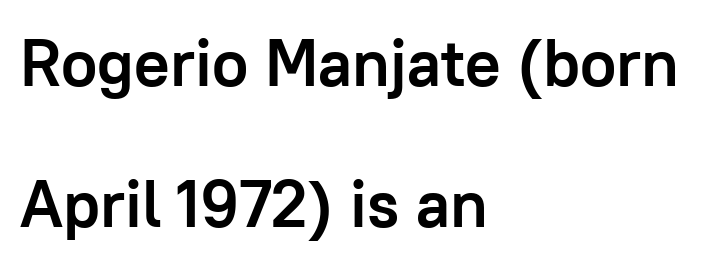
Q: Is the text bold? A: Yes.
Q: Is the text italic (slanted)? A: No, it is upright.
Q: Is the typeface a serif or a sans-serif typeface? A: Sans-serif.
Q: Is the text underlined? A: No.
Q: How is the paragraph aligned? A: Left-aligned.
Q: Is the spacing between letters normal or unusually wide? A: Normal.
Q: Is the spacing between lines tight, normal or loose? A: Loose.
Q: Width (condensed, normal, or wide)? A: Normal.
Q: Stroke contrast? A: Low.
Q: x-height? A: Medium.
Q: Monospaced? A: No.
